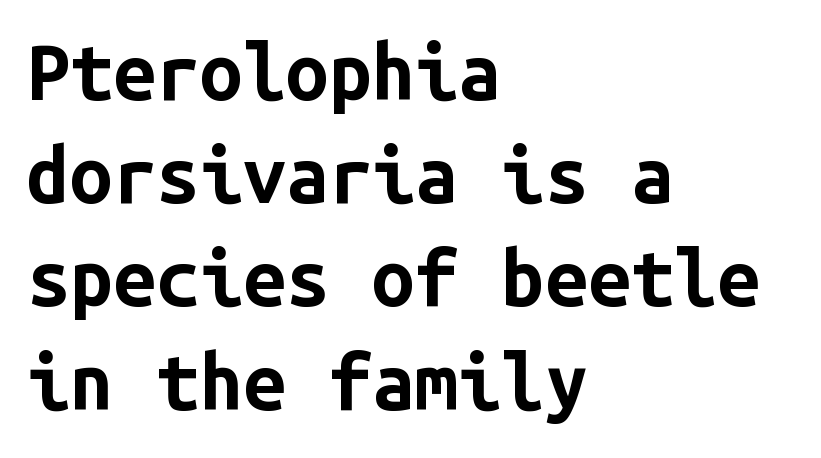
{"serif": "no", "italic": "no", "bold": "yes", "weight": "bold", "width": "normal", "stroke_contrast": "low", "x_height": "medium", "monospaced": "yes", "underline": "no", "align": "left", "line_spacing": "normal", "line_spacing_ratio": 1.34, "letter_spacing": "normal", "letter_spacing_em": 0.0, "glyph_px": 77}
